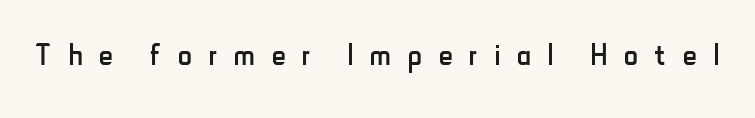
{"serif": "no", "italic": "no", "bold": "no", "weight": "regular", "width": "condensed", "stroke_contrast": "low", "x_height": "small", "monospaced": "no", "underline": "no", "letter_spacing": "wide", "letter_spacing_em": 0.43, "glyph_px": 39}
